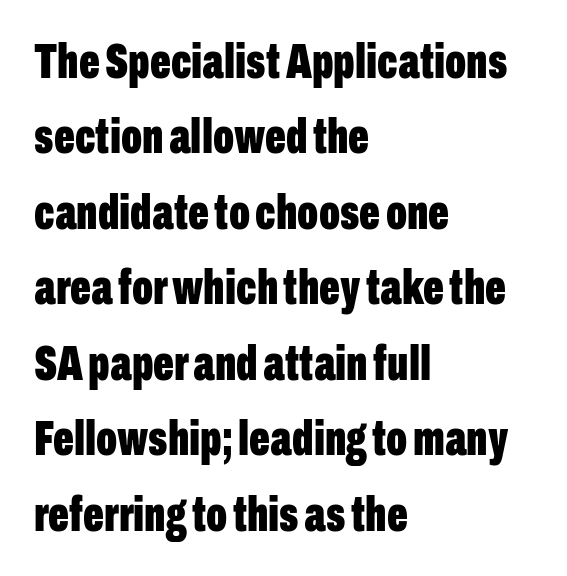
The image shows 49 px bold, condensed sans-serif type, upright; set left-aligned, normal line spacing (1.54x), normal letter spacing, not underlined; low stroke contrast and a medium x-height.
